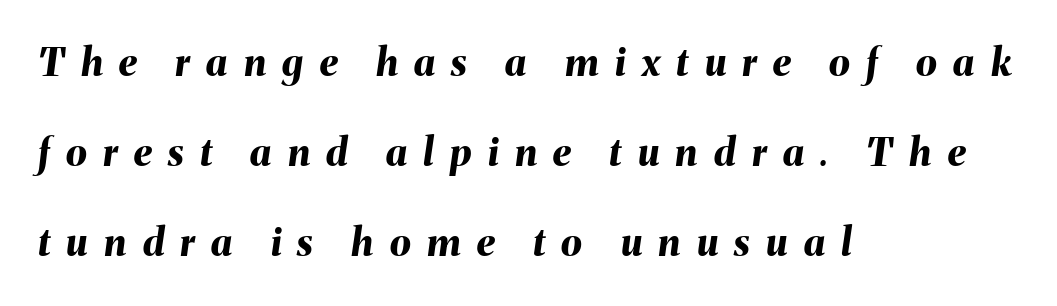
{"italic": "yes", "lean": "right", "slant_degrees": 8, "bold": "yes", "weight": "bold", "width": "normal", "stroke_contrast": "medium", "x_height": "medium", "monospaced": "no", "underline": "no", "align": "left", "line_spacing": "loose", "line_spacing_ratio": 2.37, "letter_spacing": "wide", "letter_spacing_em": 0.43, "glyph_px": 38}
